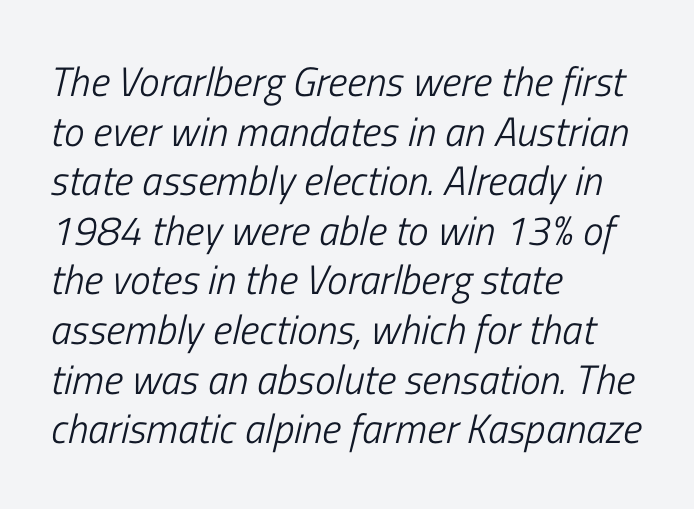
The image shows 41 px light, condensed type, italic (leaning right); set left-aligned, line spacing 1.21x, normal letter spacing, not underlined; low stroke contrast and a medium x-height.
